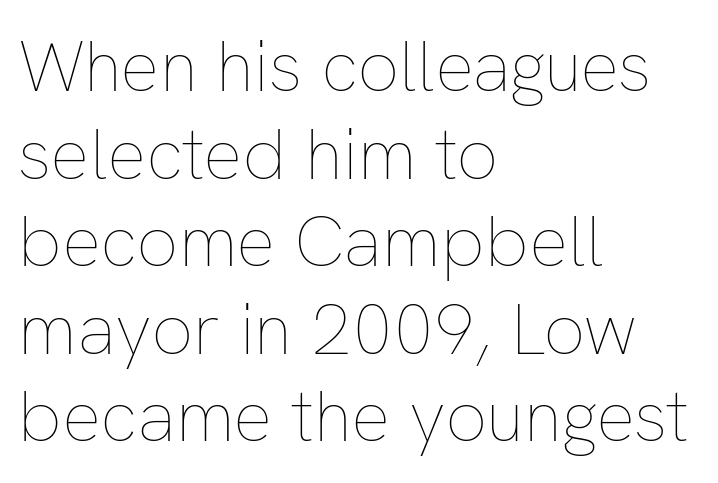
Q: Is the text bold? A: No.
Q: Is the text italic (slanted)? A: No, it is upright.
Q: Is the text underlined? A: No.
Q: How is the paragraph aligned? A: Left-aligned.
Q: Is the spacing between letters normal or unusually wide? A: Normal.
Q: Width (condensed, normal, or wide)? A: Normal.
Q: Stroke contrast? A: Low.
Q: x-height? A: Medium.
Q: Monospaced? A: No.
